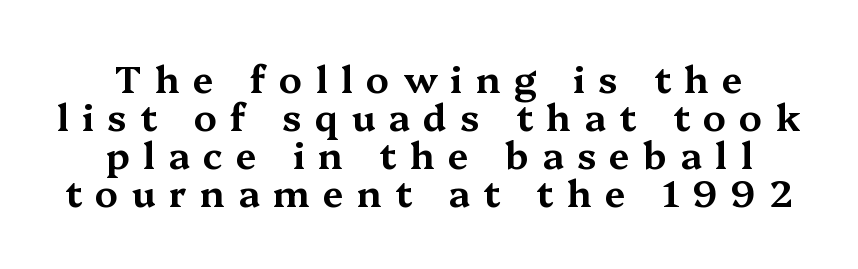
Q: Is the text italic (slanted)? A: No, it is upright.
Q: Is the typeface a serif or a sans-serif typeface? A: Serif.
Q: Is the text underlined? A: No.
Q: Is the spacing between letters normal or unusually wide? A: Unusually wide.
Q: Is the spacing between lines tight, normal or loose? A: Tight.
Q: Width (condensed, normal, or wide)? A: Wide.
Q: Stroke contrast? A: Medium.
Q: x-height? A: Medium.
Q: Monospaced? A: No.
